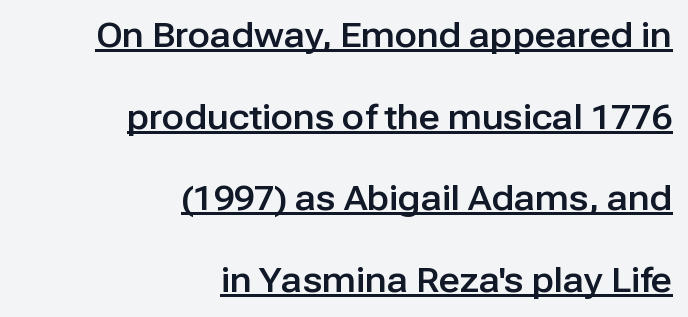
Q: Is the text italic (slanted)? A: No, it is upright.
Q: Is the typeface a serif or a sans-serif typeface? A: Sans-serif.
Q: Is the text underlined? A: Yes.
Q: How is the paragraph aligned? A: Right-aligned.
Q: Is the spacing between letters normal or unusually wide? A: Normal.
Q: Is the spacing between lines tight, normal or loose? A: Loose.
Q: Width (condensed, normal, or wide)? A: Normal.
Q: Stroke contrast? A: Low.
Q: x-height? A: Medium.
Q: Monospaced? A: No.
